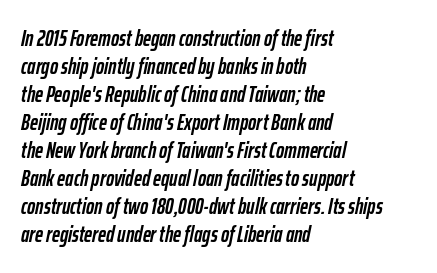
The image shows 22 px bold type, italic (leaning right); set left-aligned, normal line spacing (1.27x), normal letter spacing, not underlined.
